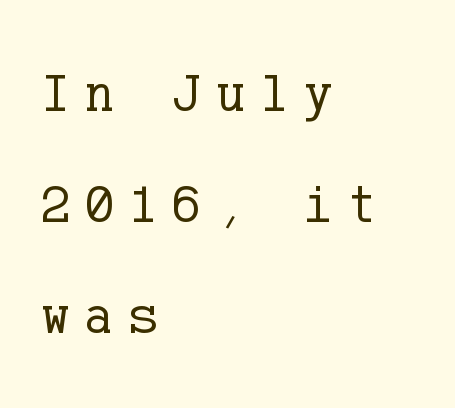
The image shows 54 px regular-weight serif type, upright; set left-aligned, loose line spacing (2.06x), unusually wide letter spacing (+0.28 em), not underlined; low stroke contrast and a medium x-height.
